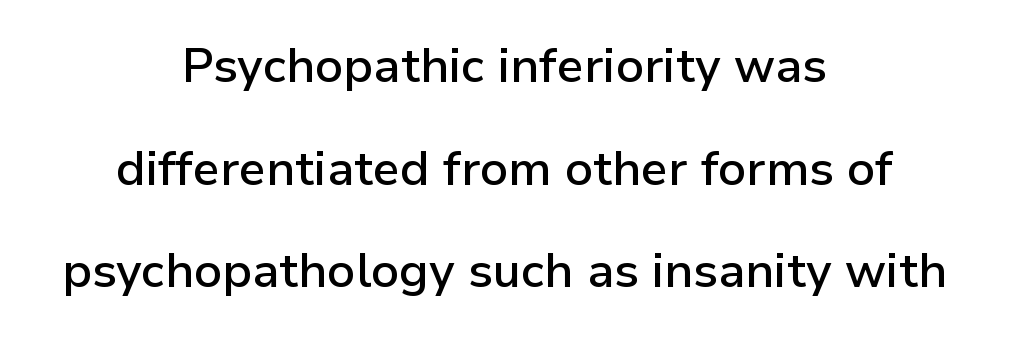
Q: Is the text bold? A: Semi-bold.
Q: Is the text italic (slanted)? A: No, it is upright.
Q: Is the typeface a serif or a sans-serif typeface? A: Sans-serif.
Q: Is the text underlined? A: No.
Q: How is the paragraph aligned? A: Centered.
Q: Is the spacing between letters normal or unusually wide? A: Normal.
Q: Is the spacing between lines tight, normal or loose? A: Loose.
Q: Width (condensed, normal, or wide)? A: Normal.
Q: Stroke contrast? A: Low.
Q: x-height? A: Medium.
Q: Monospaced? A: No.
